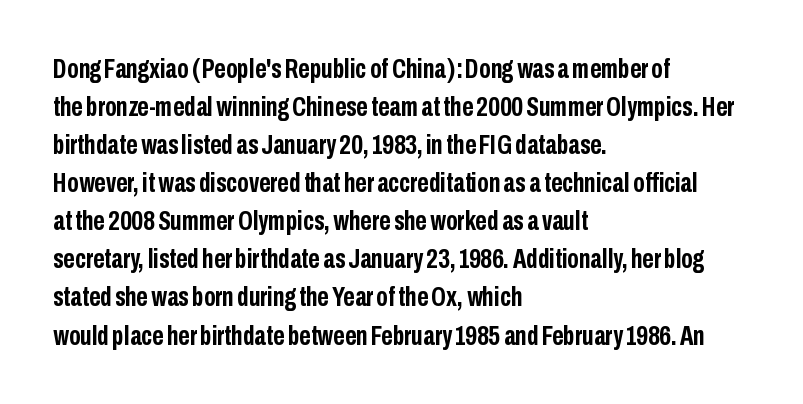
The image shows 28 px semibold, condensed sans-serif type, upright; set left-aligned, normal line spacing (1.36x), normal letter spacing, not underlined; low stroke contrast and a medium x-height.
